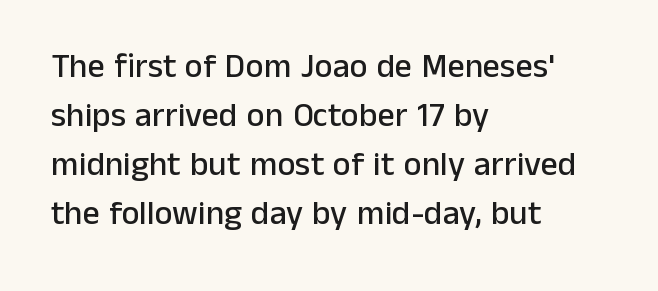
Q: Is the text italic (slanted)? A: No, it is upright.
Q: Is the typeface a serif or a sans-serif typeface? A: Sans-serif.
Q: Is the text underlined? A: No.
Q: How is the paragraph aligned? A: Left-aligned.
Q: Is the spacing between letters normal or unusually wide? A: Normal.
Q: Is the spacing between lines tight, normal or loose? A: Normal.
Q: Width (condensed, normal, or wide)? A: Normal.
Q: Stroke contrast? A: Low.
Q: x-height? A: Medium.
Q: Monospaced? A: No.
